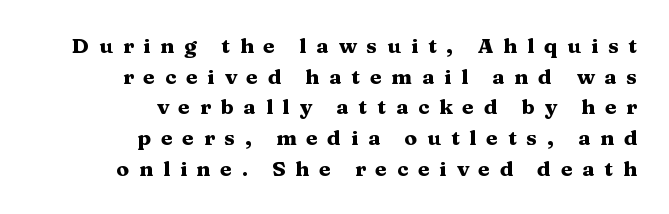
The image shows 21 px bold type, upright; set right-aligned, normal line spacing (1.46x), unusually wide letter spacing (+0.47 em), not underlined.
